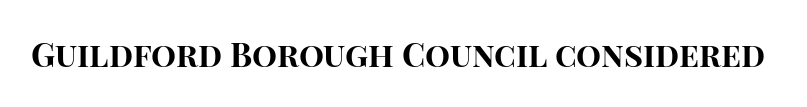
{"serif": "no", "italic": "no", "bold": "yes", "weight": "bold", "width": "normal", "stroke_contrast": "high", "x_height": "large", "monospaced": "no", "underline": "no", "letter_spacing": "normal", "letter_spacing_em": 0.0, "glyph_px": 33}
